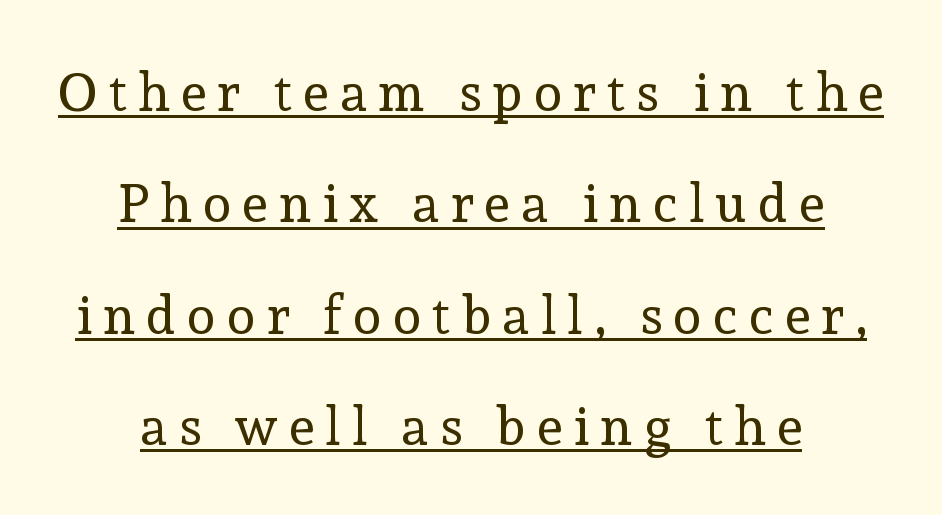
The image shows 53 px regular-weight serif type, upright; set centered, loose line spacing (2.1x), unusually wide letter spacing (+0.21 em), underlined; a medium x-height.
